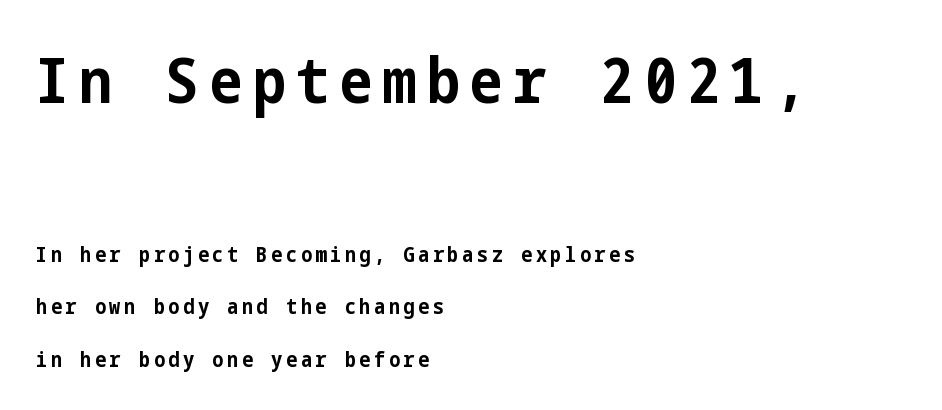
If you drew a ruler down the left edge, every line would touch it. The letters stand upright; this is a roman face. Type size steps down from the first block to the second. What's the leading like? Stretched, with rows far apart.
